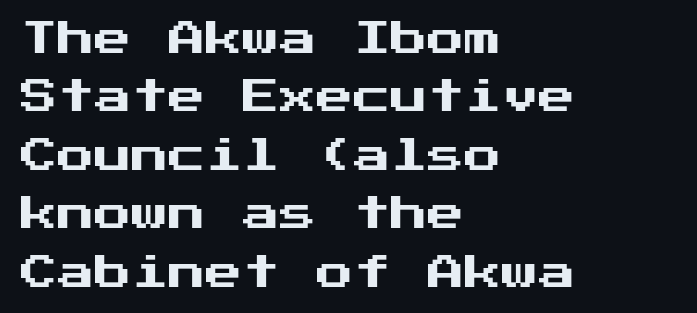
The image shows 37 px sans-serif type, upright; set left-aligned, normal line spacing (1.58x), normal letter spacing, not underlined; medium stroke contrast and a medium x-height.
